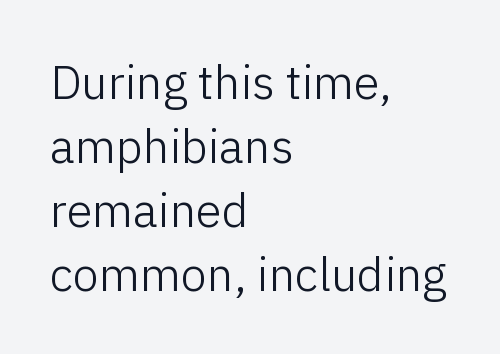
The passage shown is typed in a proportional face where columns would drift. The face used here is rendered with its standard letterfit. The baseline area is clear. The text was rendered using a sans face with plain stroke endings.
